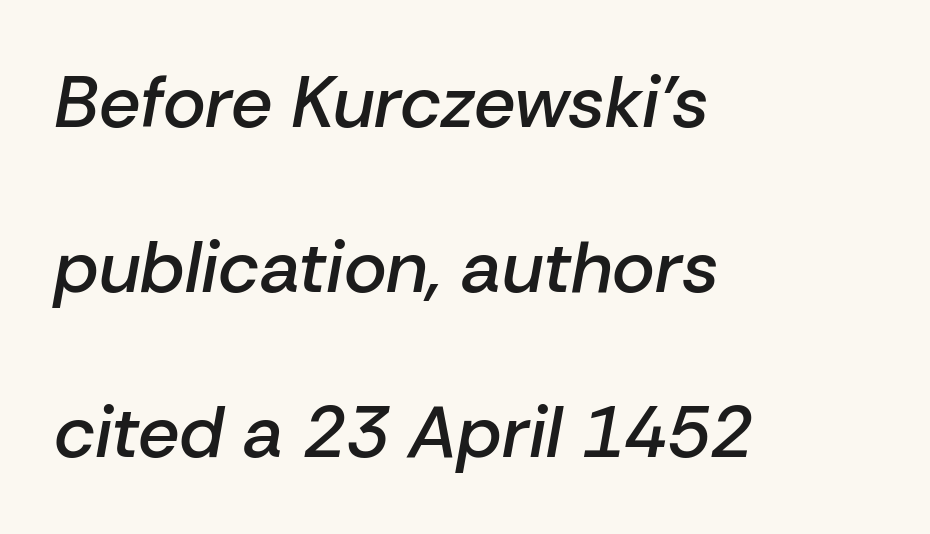
The image shows 73 px semibold type, italic (leaning right); set left-aligned, loose line spacing (2.26x), normal letter spacing, not underlined; low stroke contrast and a medium x-height.
